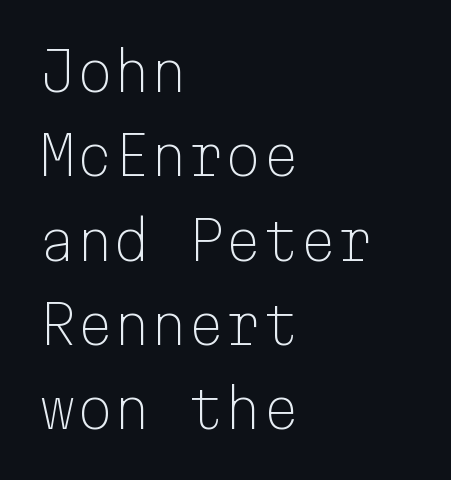
Q: Is the text bold? A: No.
Q: Is the text italic (slanted)? A: No, it is upright.
Q: Is the typeface a serif or a sans-serif typeface? A: Sans-serif.
Q: Is the text underlined? A: No.
Q: How is the paragraph aligned? A: Left-aligned.
Q: Is the spacing between letters normal or unusually wide? A: Normal.
Q: Is the spacing between lines tight, normal or loose? A: Normal.
Q: Width (condensed, normal, or wide)? A: Normal.
Q: Stroke contrast? A: Low.
Q: x-height? A: Medium.
Q: Monospaced? A: Yes.
